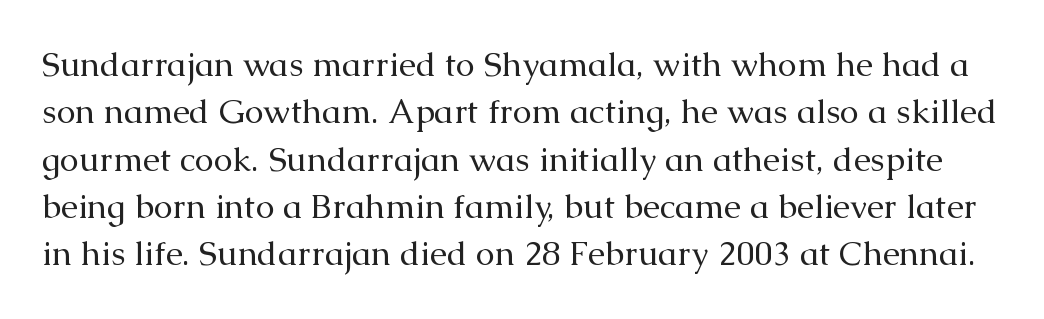
{"serif": "yes", "italic": "no", "bold": "no", "weight": "regular", "width": "normal", "stroke_contrast": "medium", "x_height": "medium", "monospaced": "no", "underline": "no", "line_spacing": "normal", "line_spacing_ratio": 1.39, "letter_spacing": "normal", "letter_spacing_em": 0.0, "glyph_px": 34}
